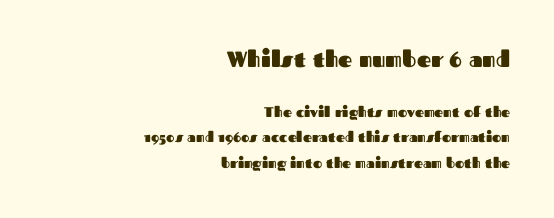
The image shows 22 px bold type, upright; set right-aligned, line spacing 1.83x, normal letter spacing, not underlined; the first (top) block is 1.57x larger.
